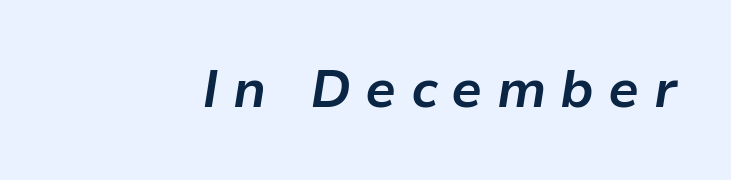
{"italic": "yes", "lean": "right", "slant_degrees": 9, "bold": "yes", "weight": "bold", "width": "normal", "stroke_contrast": "low", "x_height": "medium", "monospaced": "no", "underline": "no", "letter_spacing": "wide", "letter_spacing_em": 0.27, "glyph_px": 52}
